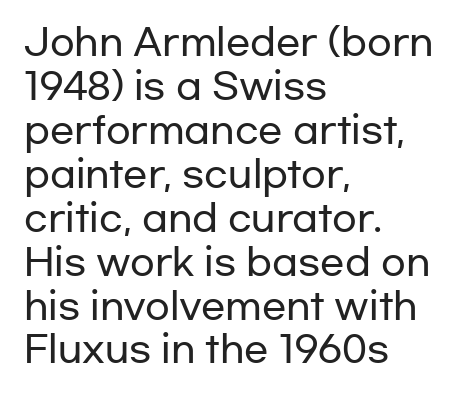
Q: Is the text italic (slanted)? A: No, it is upright.
Q: Is the typeface a serif or a sans-serif typeface? A: Sans-serif.
Q: Is the text underlined? A: No.
Q: How is the paragraph aligned? A: Left-aligned.
Q: Is the spacing between letters normal or unusually wide? A: Normal.
Q: Width (condensed, normal, or wide)? A: Wide.
Q: Stroke contrast? A: Low.
Q: x-height? A: Medium.
Q: Monospaced? A: No.
